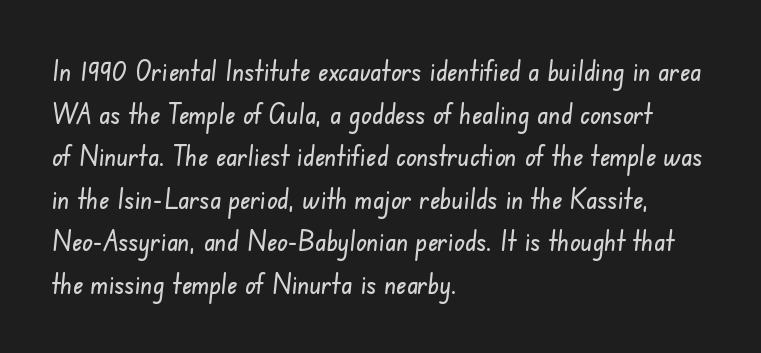
Q: Is the typeface a serif or a sans-serif typeface? A: Sans-serif.
Q: Is the text underlined? A: No.
Q: How is the paragraph aligned? A: Left-aligned.
Q: Is the spacing between letters normal or unusually wide? A: Normal.
Q: Is the spacing between lines tight, normal or loose? A: Normal.
Q: Width (condensed, normal, or wide)? A: Condensed.
Q: Stroke contrast? A: Low.
Q: x-height? A: Small.
Q: Monospaced? A: No.
